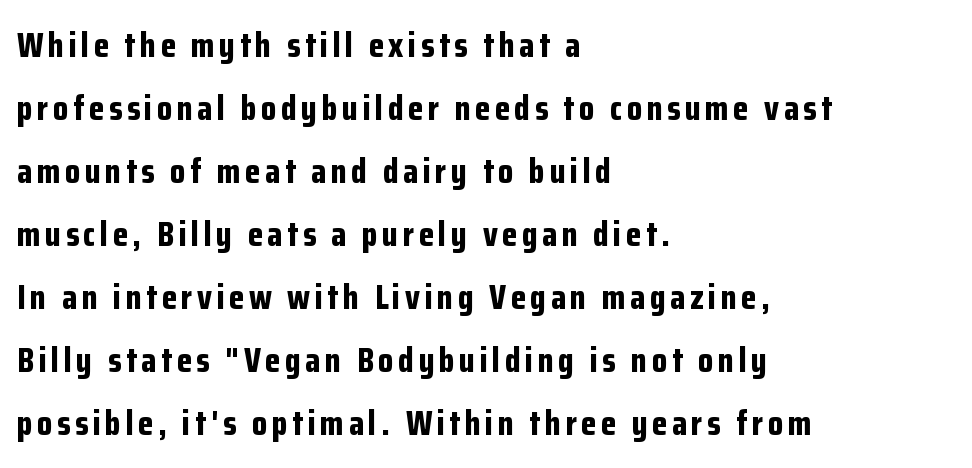
Q: Is the text bold? A: Yes.
Q: Is the text italic (slanted)? A: No, it is upright.
Q: Is the typeface a serif or a sans-serif typeface? A: Sans-serif.
Q: Is the text underlined? A: No.
Q: How is the paragraph aligned? A: Left-aligned.
Q: Width (condensed, normal, or wide)? A: Condensed.
Q: Stroke contrast? A: Low.
Q: x-height? A: Medium.
Q: Monospaced? A: No.
